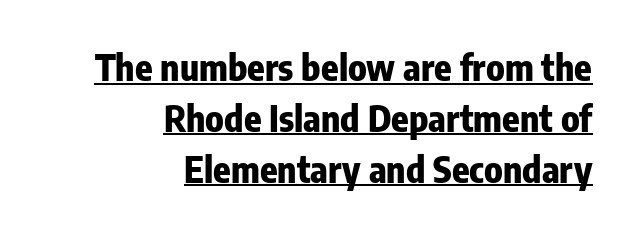
Q: Is the text bold? A: Yes.
Q: Is the text italic (slanted)? A: No, it is upright.
Q: Is the typeface a serif or a sans-serif typeface? A: Sans-serif.
Q: Is the text underlined? A: Yes.
Q: How is the paragraph aligned? A: Right-aligned.
Q: Is the spacing between letters normal or unusually wide? A: Normal.
Q: Is the spacing between lines tight, normal or loose? A: Normal.
Q: Width (condensed, normal, or wide)? A: Condensed.
Q: Stroke contrast? A: Low.
Q: x-height? A: Medium.
Q: Monospaced? A: No.
